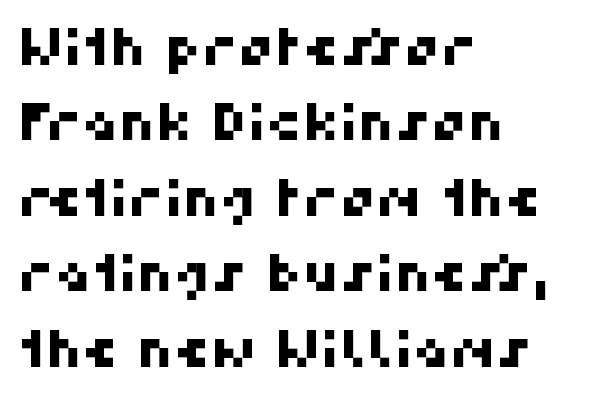
Evenly set lines give the paragraph a standard silhouette. Every row of glyphs begins at an identical x-position on the left. Glyph-to-glyph distance matches everyday printed text. Grotesque or geometric, the face here clearly has no serifs.
